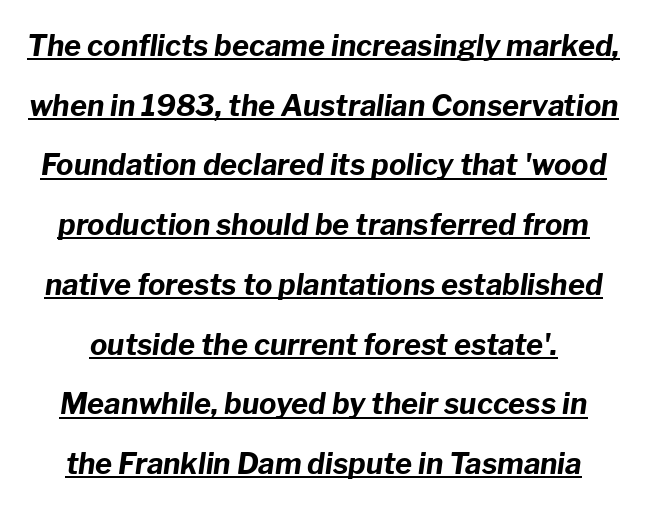
Q: Is the text bold? A: Yes.
Q: Is the text italic (slanted)? A: Yes, it leans right by about 8 degrees.
Q: Is the text underlined? A: Yes.
Q: Is the spacing between letters normal or unusually wide? A: Normal.
Q: Is the spacing between lines tight, normal or loose? A: Loose.
Q: Width (condensed, normal, or wide)? A: Normal.
Q: Stroke contrast? A: Low.
Q: x-height? A: Medium.
Q: Monospaced? A: No.
